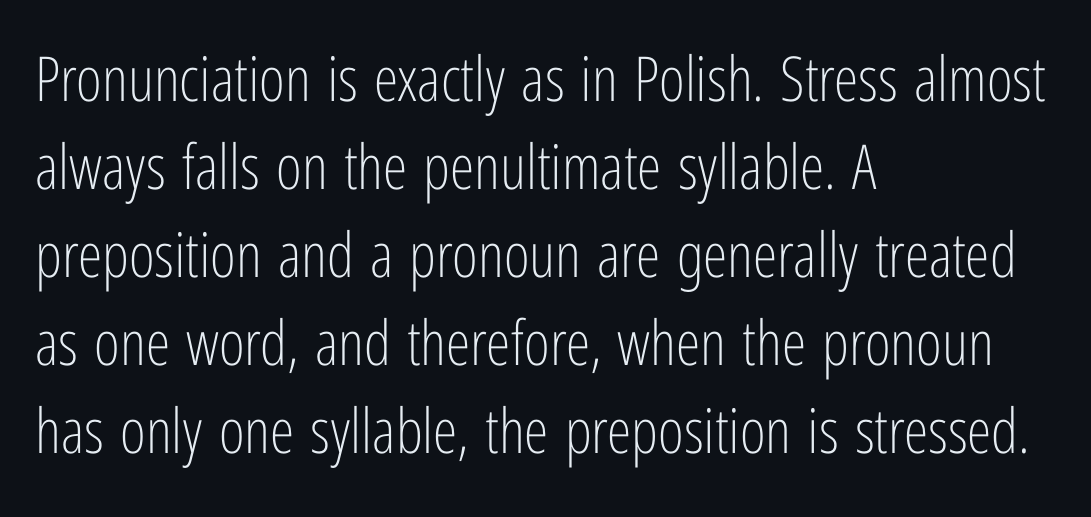
{"serif": "no", "italic": "no", "bold": "no", "weight": "light", "width": "condensed", "stroke_contrast": "low", "x_height": "medium", "monospaced": "no", "underline": "no", "align": "left", "line_spacing": "normal", "line_spacing_ratio": 1.42, "letter_spacing": "normal", "letter_spacing_em": 0.0, "glyph_px": 62}
